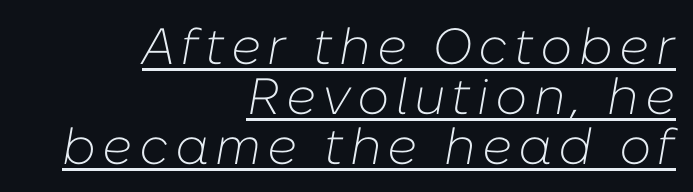
Q: Is the text bold? A: No.
Q: Is the text italic (slanted)? A: Yes, it leans right by about 10 degrees.
Q: Is the text underlined? A: Yes.
Q: How is the paragraph aligned? A: Right-aligned.
Q: Is the spacing between lines tight, normal or loose? A: Tight.
Q: Width (condensed, normal, or wide)? A: Normal.
Q: Stroke contrast? A: Low.
Q: x-height? A: Medium.
Q: Monospaced? A: No.
